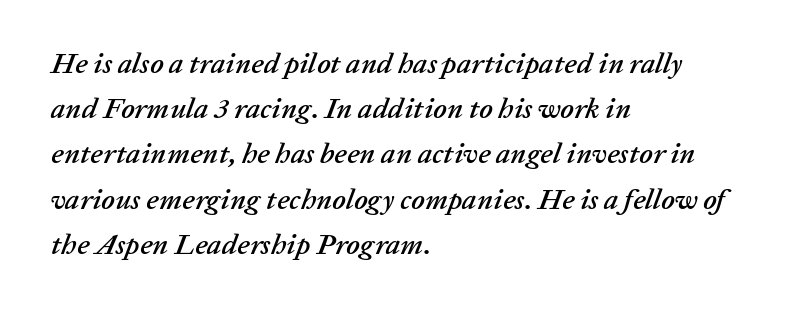
Each word holds together tightly as a unit, with standard inter-letter gaps. The passage shown is typed in a proportional face where columns would drift. When letters slant like this, we call the style italic. The line-height multiplier appears to be the usual default. No word sits above an underline.
